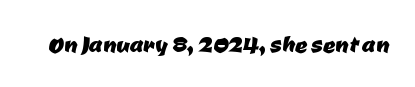
{"serif": "no", "width": "normal", "stroke_contrast": "low", "x_height": "medium", "monospaced": "no", "underline": "no", "letter_spacing": "normal", "letter_spacing_em": 0.0, "glyph_px": 30}
